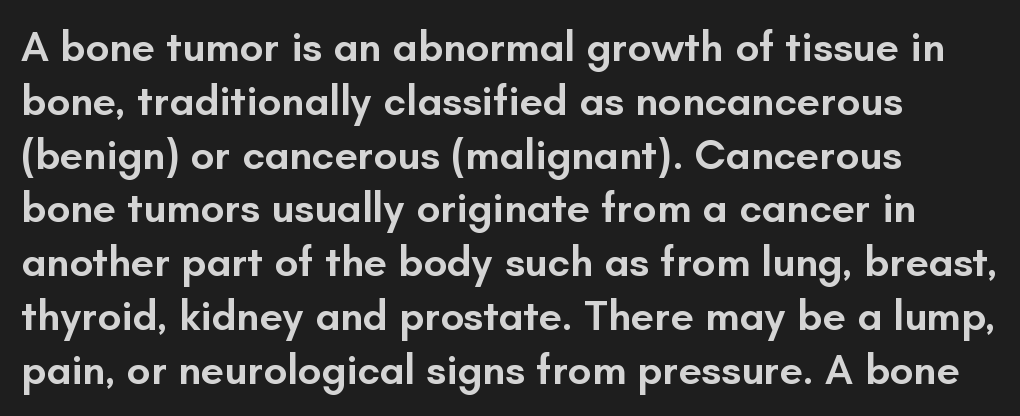
{"serif": "no", "italic": "no", "bold": "semi", "weight": "semibold", "width": "normal", "stroke_contrast": "low", "x_height": "small", "monospaced": "no", "underline": "no", "line_spacing": "normal", "line_spacing_ratio": 1.28, "letter_spacing": "normal", "letter_spacing_em": 0.0, "glyph_px": 42}
